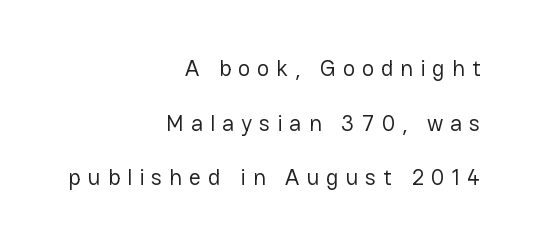
{"italic": "no", "bold": "no", "underline": "no", "align": "right", "line_spacing": "loose", "line_spacing_ratio": 2.37, "letter_spacing": "wide", "letter_spacing_em": 0.3, "glyph_px": 23}
